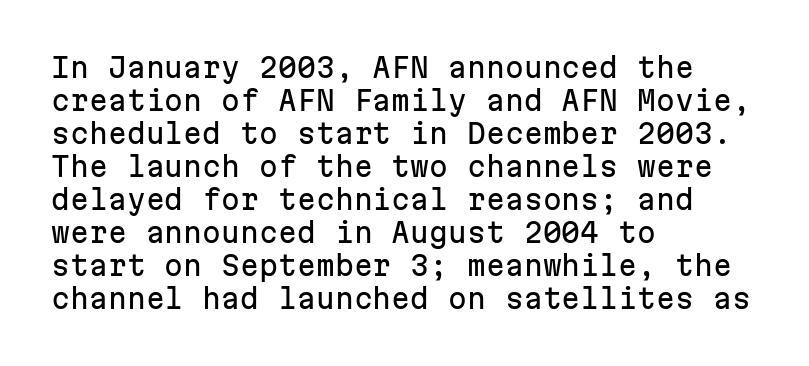
{"italic": "no", "underline": "no", "align": "left", "line_spacing_ratio": 1.22, "letter_spacing": "normal", "letter_spacing_em": 0.0, "glyph_px": 27}
